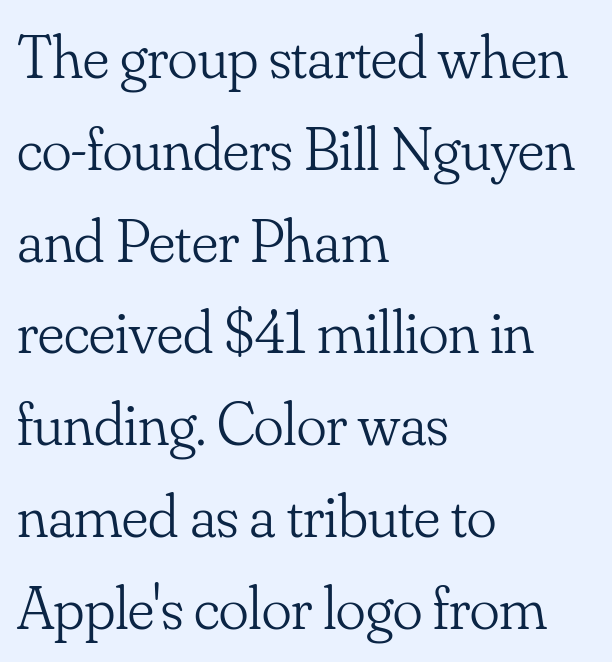
Q: Is the text bold? A: No.
Q: Is the text italic (slanted)? A: No, it is upright.
Q: Is the typeface a serif or a sans-serif typeface? A: Serif.
Q: Is the text underlined? A: No.
Q: How is the paragraph aligned? A: Left-aligned.
Q: Is the spacing between letters normal or unusually wide? A: Normal.
Q: Is the spacing between lines tight, normal or loose? A: Normal.
Q: Width (condensed, normal, or wide)? A: Normal.
Q: Stroke contrast? A: Low.
Q: x-height? A: Small.
Q: Monospaced? A: No.
